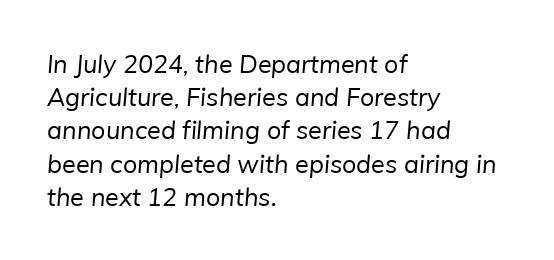
Q: Is the text bold? A: No.
Q: Is the text underlined? A: No.
Q: How is the paragraph aligned? A: Left-aligned.
Q: Is the spacing between letters normal or unusually wide? A: Normal.
Q: Is the spacing between lines tight, normal or loose? A: Normal.
